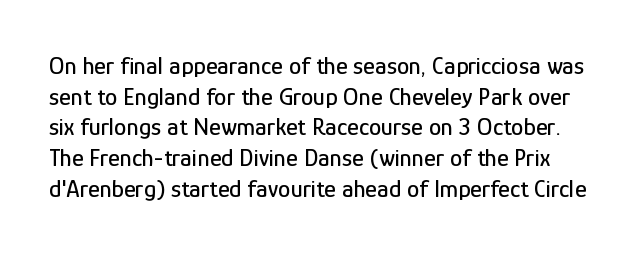
{"italic": "no", "underline": "no", "line_spacing_ratio": 1.23, "letter_spacing": "normal", "letter_spacing_em": 0.0, "glyph_px": 25}
